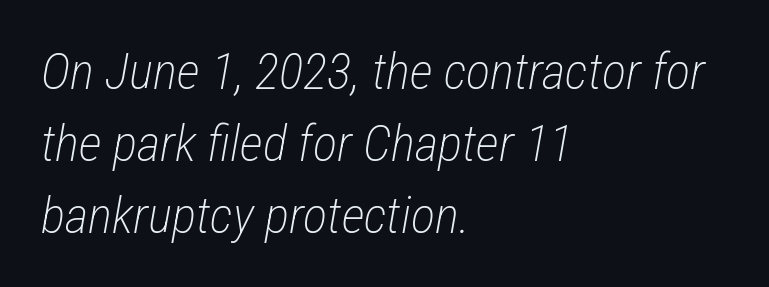
{"italic": "yes", "lean": "right", "slant_degrees": 12, "bold": "no", "weight": "light", "width": "condensed", "stroke_contrast": "low", "x_height": "medium", "monospaced": "no", "underline": "no", "align": "left", "line_spacing": "normal", "line_spacing_ratio": 1.41, "letter_spacing": "normal", "letter_spacing_em": 0.0, "glyph_px": 51}
